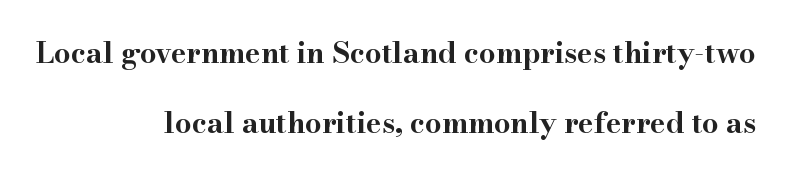
{"serif": "yes", "italic": "no", "bold": "yes", "weight": "bold", "width": "wide", "stroke_contrast": "high", "x_height": "small", "monospaced": "no", "underline": "no", "align": "right", "line_spacing": "loose", "line_spacing_ratio": 2.43, "letter_spacing": "normal", "letter_spacing_em": 0.0, "glyph_px": 29}
